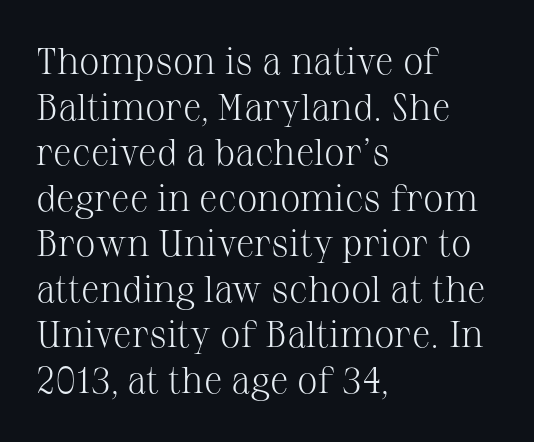
The image shows 37 px light serif type, upright; set left-aligned, line spacing 1.23x, normal letter spacing, not underlined; medium stroke contrast and a medium x-height.
